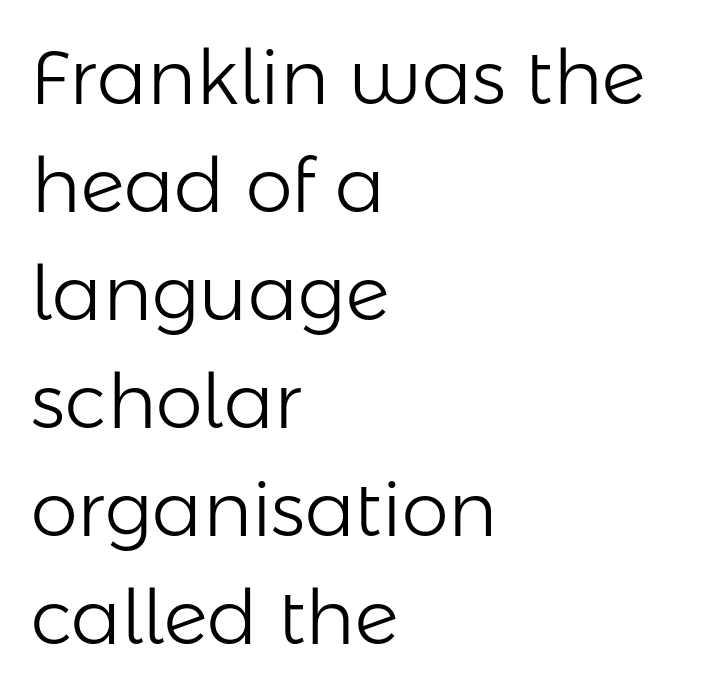
Q: Is the text bold? A: No.
Q: Is the text italic (slanted)? A: No, it is upright.
Q: Is the typeface a serif or a sans-serif typeface? A: Sans-serif.
Q: Is the text underlined? A: No.
Q: How is the paragraph aligned? A: Left-aligned.
Q: Is the spacing between letters normal or unusually wide? A: Normal.
Q: Is the spacing between lines tight, normal or loose? A: Normal.
Q: Width (condensed, normal, or wide)? A: Normal.
Q: Stroke contrast? A: Low.
Q: x-height? A: Medium.
Q: Monospaced? A: No.
